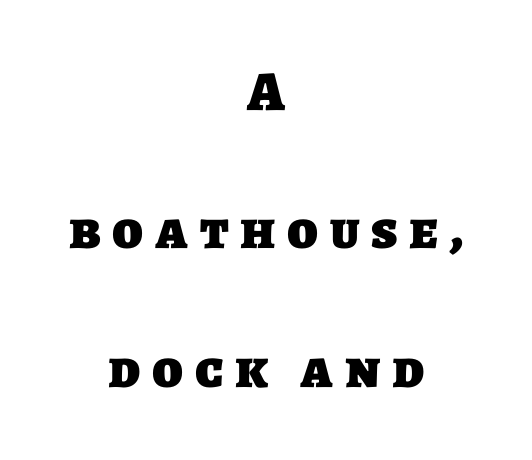
Q: Is the text bold? A: Yes.
Q: Is the typeface a serif or a sans-serif typeface? A: Sans-serif.
Q: Is the text underlined? A: No.
Q: How is the paragraph aligned? A: Centered.
Q: Is the spacing between letters normal or unusually wide? A: Unusually wide.
Q: Is the spacing between lines tight, normal or loose? A: Loose.
Q: Width (condensed, normal, or wide)? A: Normal.
Q: Stroke contrast? A: Low.
Q: x-height? A: Large.
Q: Monospaced? A: No.
